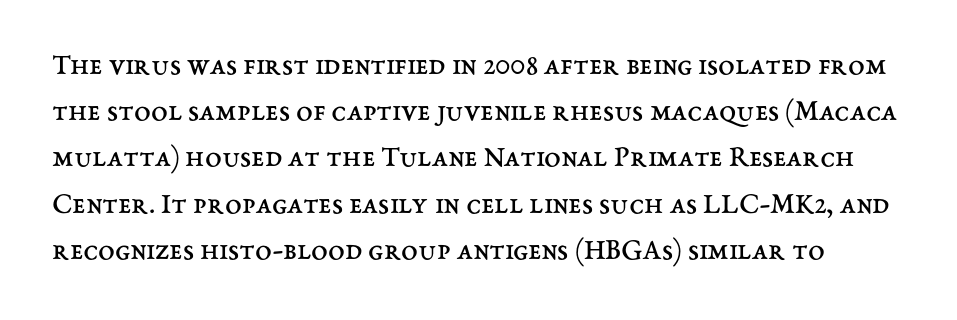
{"italic": "no", "bold": "no", "weight": "regular", "width": "normal", "stroke_contrast": "medium", "x_height": "medium", "monospaced": "no", "underline": "no", "line_spacing": "normal", "line_spacing_ratio": 1.54, "letter_spacing": "normal", "letter_spacing_em": 0.0, "glyph_px": 30}
